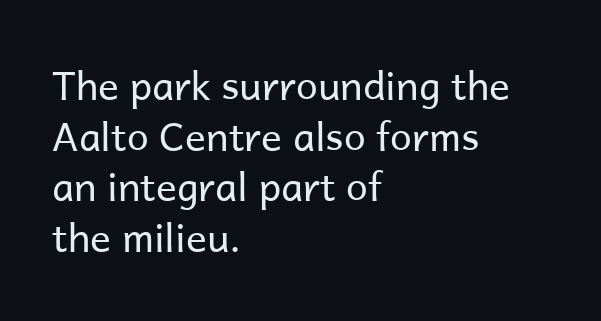
Proportional: the letters do not fall into vertical columns. You can tell from the bare stems that sans-serif type was used. You can tell it's not italic because the verticals are truly vertical. The lines are quadded left. Beneath every word, the page is bare.
